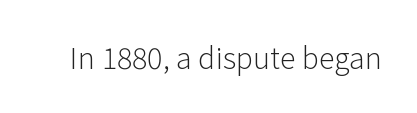
Q: Is the text bold? A: No.
Q: Is the text italic (slanted)? A: No, it is upright.
Q: Is the typeface a serif or a sans-serif typeface? A: Sans-serif.
Q: Is the text underlined? A: No.
Q: Is the spacing between letters normal or unusually wide? A: Normal.
Q: Width (condensed, normal, or wide)? A: Normal.
Q: Stroke contrast? A: Low.
Q: x-height? A: Medium.
Q: Monospaced? A: No.
